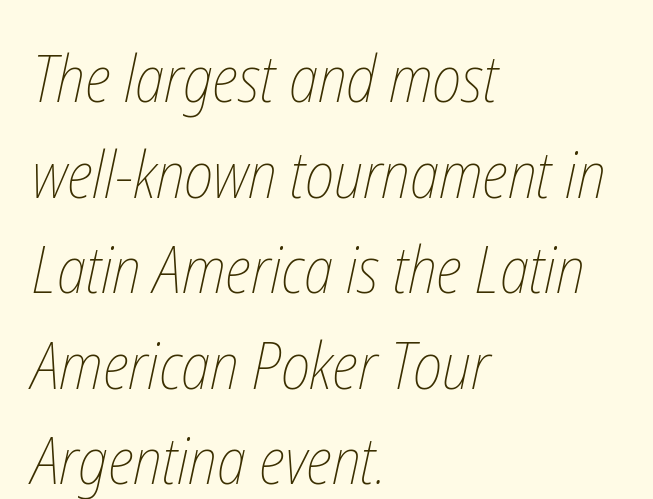
{"bold": "no", "weight": "thin", "width": "condensed", "stroke_contrast": "low", "x_height": "medium", "monospaced": "no", "underline": "no", "align": "left", "line_spacing": "normal", "line_spacing_ratio": 1.47, "letter_spacing": "normal", "letter_spacing_em": 0.0, "glyph_px": 65}
